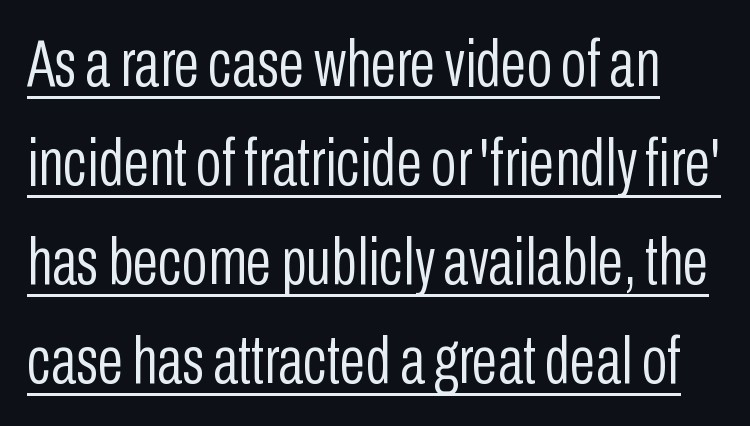
{"serif": "no", "italic": "no", "bold": "no", "weight": "light", "width": "condensed", "stroke_contrast": "low", "x_height": "medium", "monospaced": "no", "underline": "yes", "line_spacing": "normal", "line_spacing_ratio": 1.48, "letter_spacing": "normal", "letter_spacing_em": 0.0, "glyph_px": 67}
